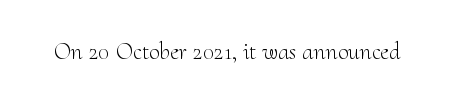
The image shows 24 px text type, upright; set normal letter spacing, not underlined.
